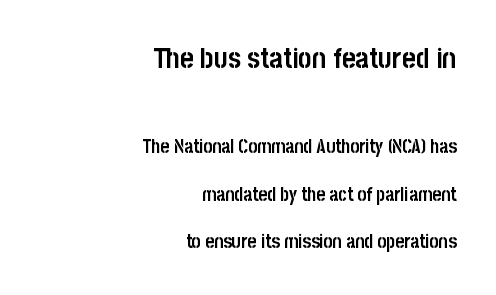
The image shows 29 px semibold, condensed sans-serif type, upright; set right-aligned, loose line spacing (2.49x), normal letter spacing, not underlined; the first (top) block is 1.53x larger; low stroke contrast and a large x-height.
